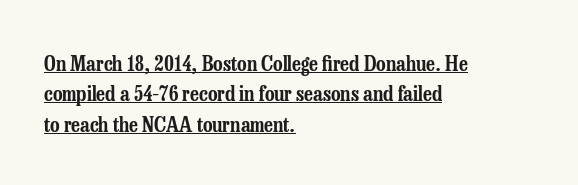
{"italic": "no", "underline": "yes", "align": "left", "line_spacing": "normal", "line_spacing_ratio": 1.45, "letter_spacing": "normal", "letter_spacing_em": 0.0, "glyph_px": 21}
